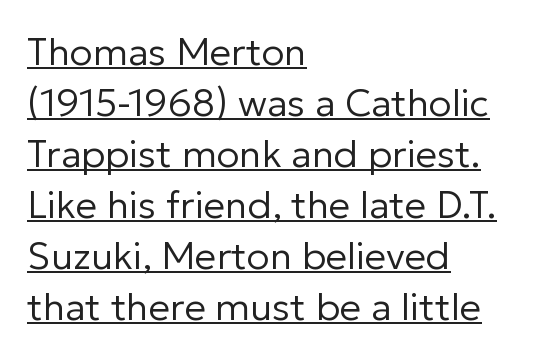
The image shows 38 px regular-weight sans-serif type, upright; set left-aligned, normal line spacing (1.34x), normal letter spacing, underlined; low stroke contrast and a medium x-height.
